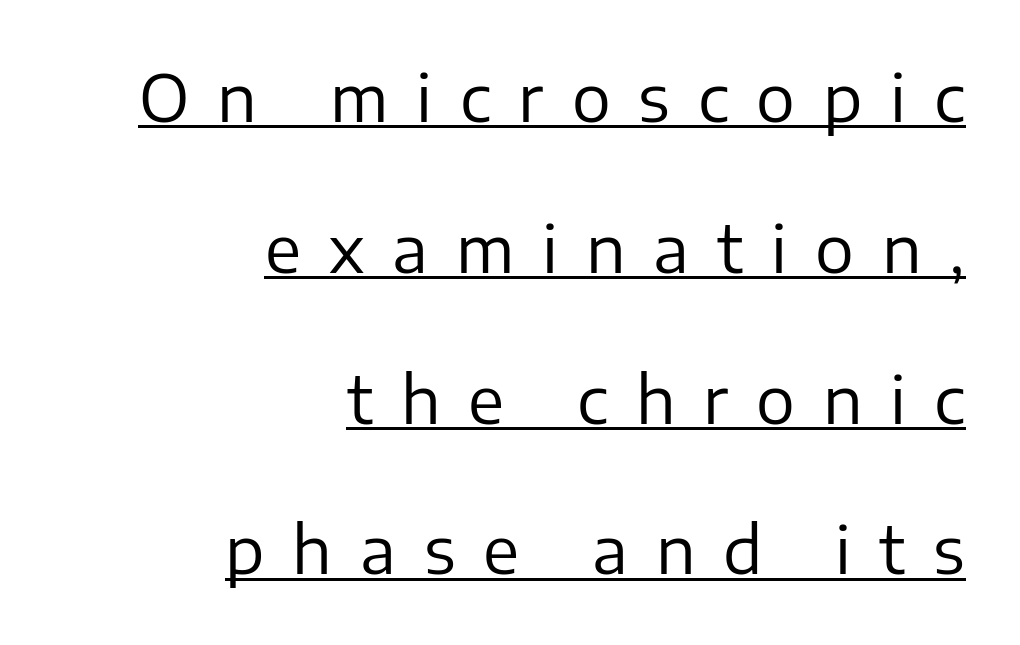
The rendering uses a large line-height, opening up the rows. These lines are rendered in a variable-pitch font. Looks like someone drew a line under every word here. Does the copy run flush right? Yes — the right margin is perfectly even. Stroke mass is kept to a normal reading level or below.
